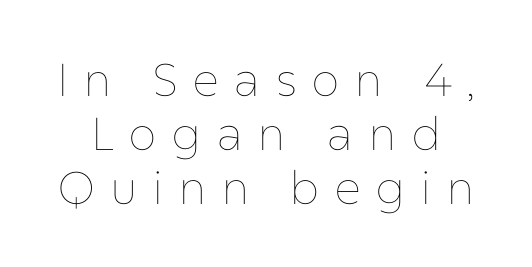
Proportional: the letters do not fall into vertical columns. Has an underline been added? It has not. Display-style spreading of the glyphs; the letterfit is very open. Unbolded letterforms with no extra heft.
